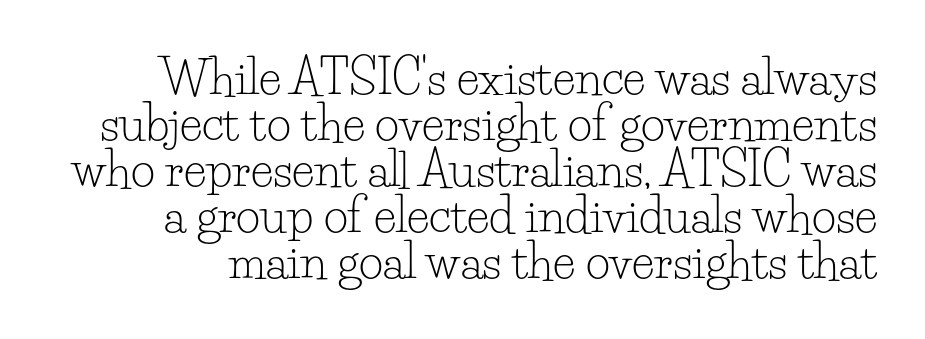
Q: Is the text bold? A: No.
Q: Is the text italic (slanted)? A: No, it is upright.
Q: Is the typeface a serif or a sans-serif typeface? A: Serif.
Q: Is the text underlined? A: No.
Q: Is the spacing between letters normal or unusually wide? A: Normal.
Q: Is the spacing between lines tight, normal or loose? A: Tight.
Q: Width (condensed, normal, or wide)? A: Normal.
Q: Stroke contrast? A: Low.
Q: x-height? A: Small.
Q: Monospaced? A: No.
